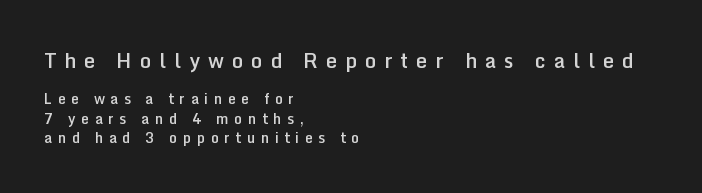
The image shows 20 px text type, upright; set left-aligned, normal line spacing (1.37x), unusually wide letter spacing (+0.4 em), not underlined; the first (top) block is 1.43x larger.
